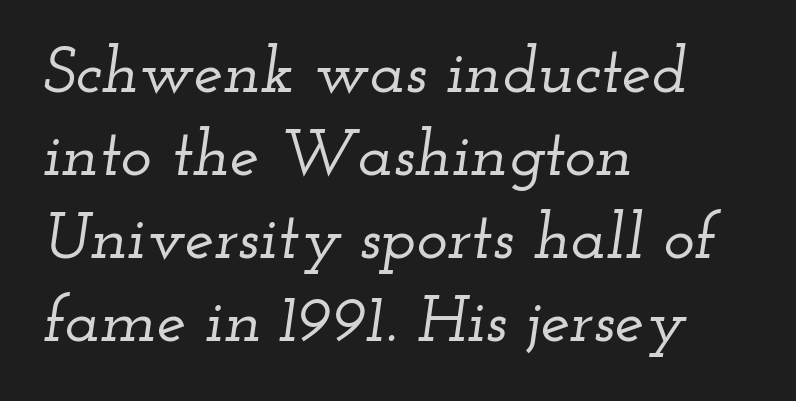
The line texture is even and compact thanks to regular tracking. Normally led — the rows are evenly, conventionally spaced. To sum up the face: it has serifs. The passage shown is not underscored anywhere.
